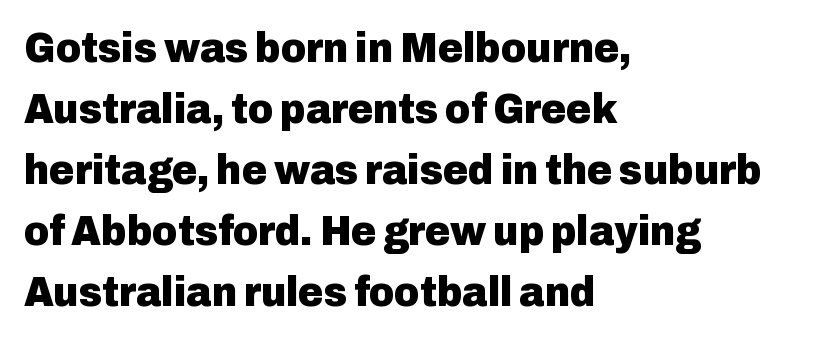
The image shows 43 px heavy sans-serif type, upright; set left-aligned, normal line spacing (1.42x), normal letter spacing, not underlined; low stroke contrast and a medium x-height.
